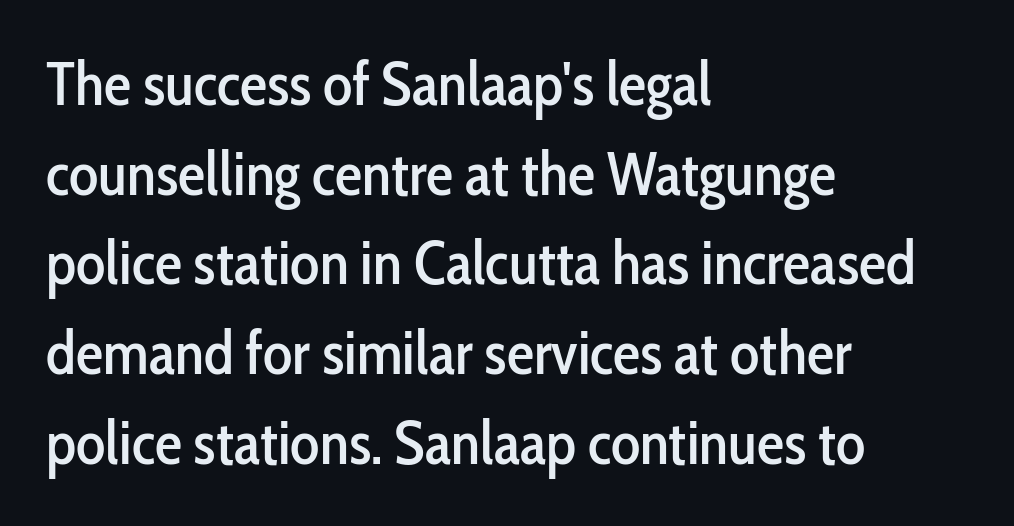
Q: Is the text italic (slanted)? A: No, it is upright.
Q: Is the typeface a serif or a sans-serif typeface? A: Sans-serif.
Q: Is the text underlined? A: No.
Q: How is the paragraph aligned? A: Left-aligned.
Q: Is the spacing between letters normal or unusually wide? A: Normal.
Q: Is the spacing between lines tight, normal or loose? A: Normal.
Q: Width (condensed, normal, or wide)? A: Condensed.
Q: Stroke contrast? A: Low.
Q: x-height? A: Medium.
Q: Monospaced? A: No.
